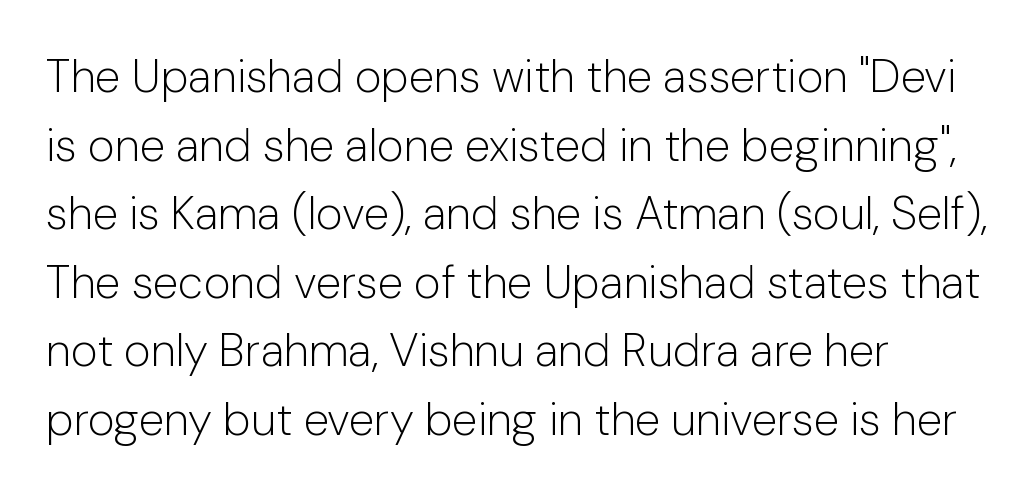
Q: Is the text bold? A: No.
Q: Is the text italic (slanted)? A: No, it is upright.
Q: Is the typeface a serif or a sans-serif typeface? A: Sans-serif.
Q: Is the text underlined? A: No.
Q: How is the paragraph aligned? A: Left-aligned.
Q: Is the spacing between letters normal or unusually wide? A: Normal.
Q: Is the spacing between lines tight, normal or loose? A: Normal.
Q: Width (condensed, normal, or wide)? A: Normal.
Q: Stroke contrast? A: Low.
Q: x-height? A: Medium.
Q: Monospaced? A: No.
